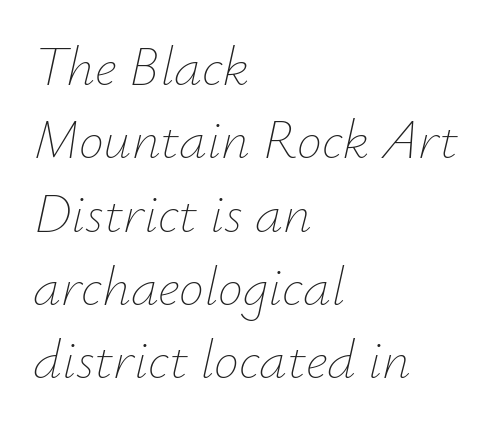
Q: Is the text bold? A: No.
Q: Is the text italic (slanted)? A: Yes, it leans right by about 12 degrees.
Q: Is the text underlined? A: No.
Q: How is the paragraph aligned? A: Left-aligned.
Q: Is the spacing between letters normal or unusually wide? A: Normal.
Q: Is the spacing between lines tight, normal or loose? A: Normal.
Q: Width (condensed, normal, or wide)? A: Normal.
Q: Stroke contrast? A: Low.
Q: x-height? A: Small.
Q: Monospaced? A: No.
